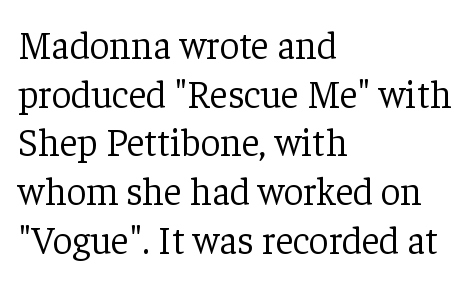
Tracking value appears to be zero — textbook default spacing. Here the designer chose a conventional face with non-uniform glyph widths. Students, observe: this is what conventionally led text looks like. Words float on clear page, feet unadorned. Left-aligned paragraph, ragged on the right. A roman cut, with each character standing at attention.
